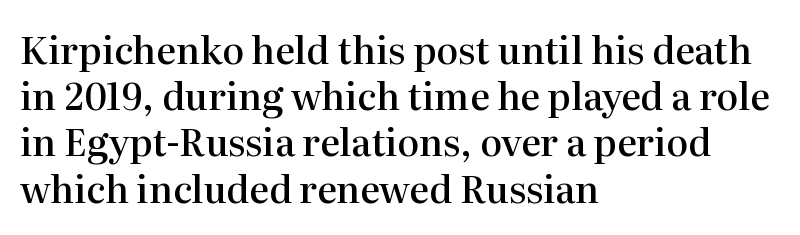
The rendering uses a moderate line-height, typical for paragraphs. Nope, not italic — everything's standing straight. Between one letter and the next there's only the usual sliver of space. The passage shown is typed in a proportional face where columns would drift. Look at the bottom of the vertical strokes: they flare into serifs here. A bit beefed up — I'd call it semibold rather than bold.
